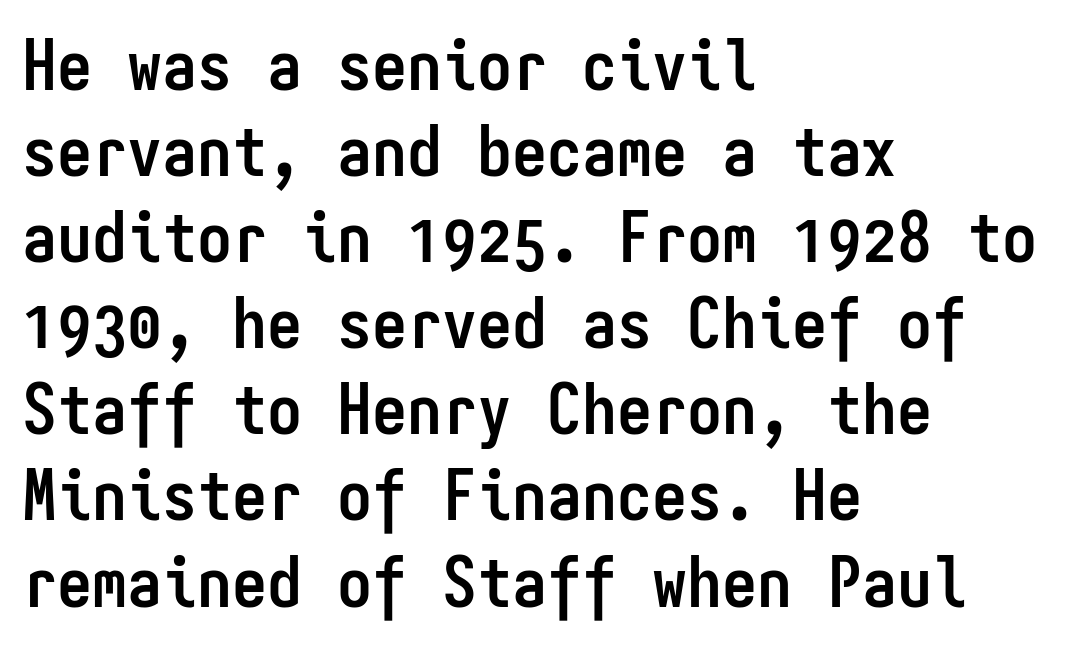
{"serif": "no", "italic": "no", "bold": "yes", "weight": "semibold", "width": "condensed", "stroke_contrast": "low", "x_height": "medium", "monospaced": "yes", "underline": "no", "align": "left", "line_spacing_ratio": 1.23, "letter_spacing": "normal", "letter_spacing_em": 0.0, "glyph_px": 70}
